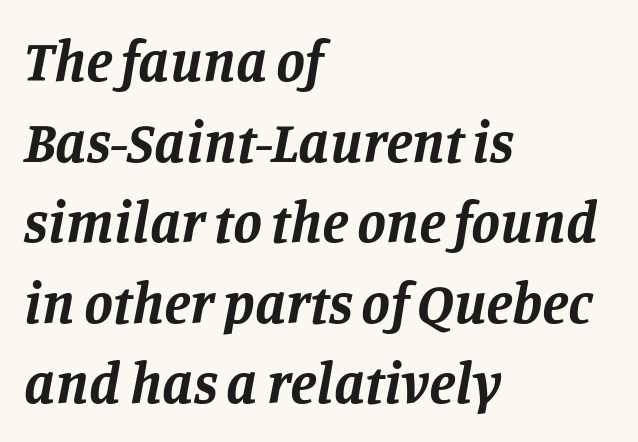
Q: Is the text bold? A: Yes.
Q: Is the text italic (slanted)? A: Yes, it leans right by about 11 degrees.
Q: Is the typeface a serif or a sans-serif typeface? A: Serif.
Q: Is the text underlined? A: No.
Q: How is the paragraph aligned? A: Left-aligned.
Q: Is the spacing between letters normal or unusually wide? A: Normal.
Q: Is the spacing between lines tight, normal or loose? A: Normal.
Q: Width (condensed, normal, or wide)? A: Normal.
Q: Stroke contrast? A: Low.
Q: x-height? A: Large.
Q: Monospaced? A: No.
